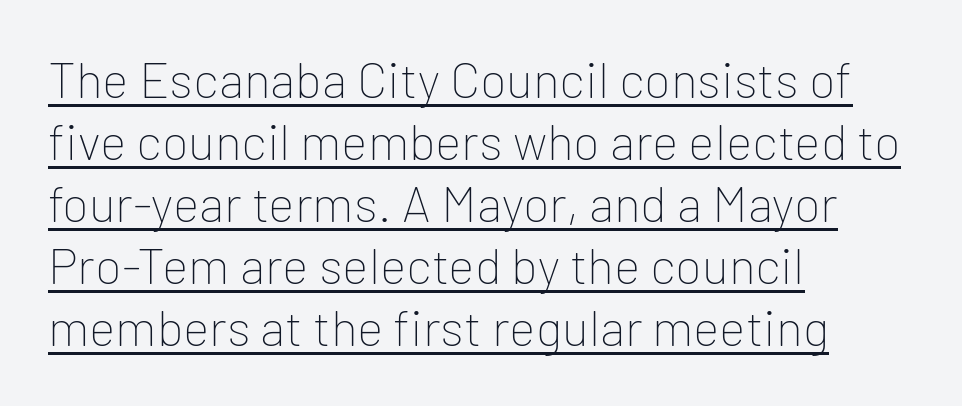
{"serif": "no", "italic": "no", "bold": "no", "weight": "thin", "width": "normal", "stroke_contrast": "low", "x_height": "medium", "monospaced": "no", "underline": "yes", "align": "left", "line_spacing_ratio": 1.24, "letter_spacing": "normal", "letter_spacing_em": 0.0, "glyph_px": 50}
